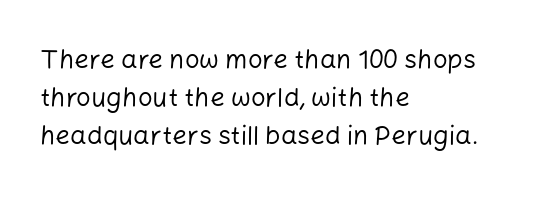
The image shows 26 px text type, upright; set left-aligned, normal line spacing (1.46x), normal letter spacing, not underlined.
